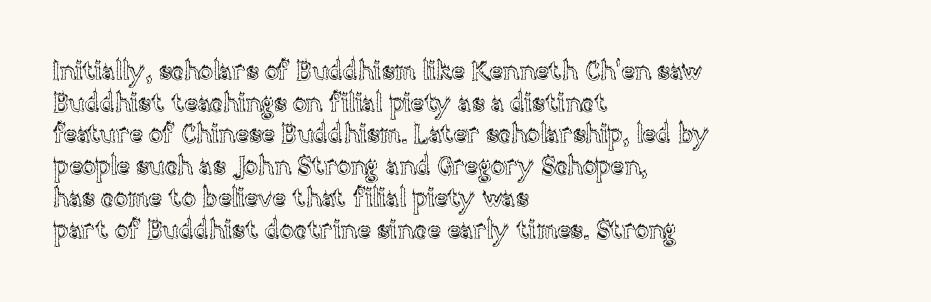
{"italic": "no", "underline": "no", "align": "left", "line_spacing_ratio": 1.22, "letter_spacing": "normal", "letter_spacing_em": 0.0, "glyph_px": 26}
